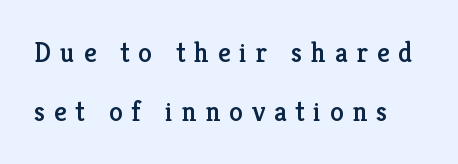
The image shows 28 px serif type, upright; set loose line spacing (2.09x), unusually wide letter spacing (+0.31 em), not underlined; low stroke contrast and a medium x-height.
